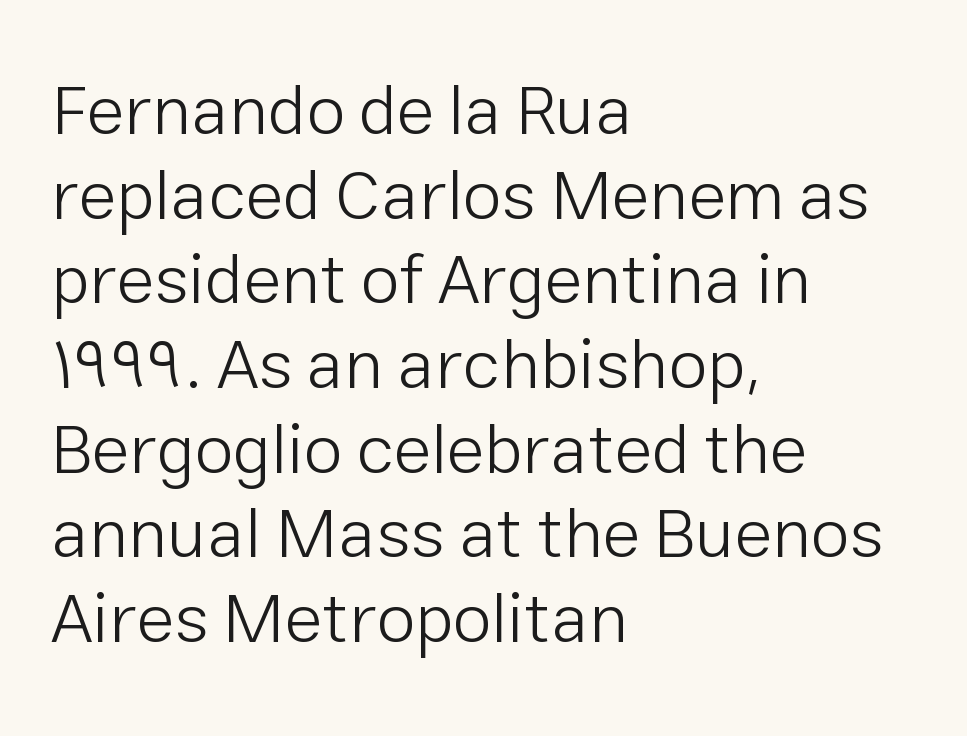
{"serif": "no", "italic": "no", "bold": "no", "weight": "light", "width": "normal", "stroke_contrast": "low", "x_height": "medium", "monospaced": "no", "underline": "no", "align": "left", "line_spacing_ratio": 1.21, "letter_spacing": "normal", "letter_spacing_em": 0.0, "glyph_px": 70}
